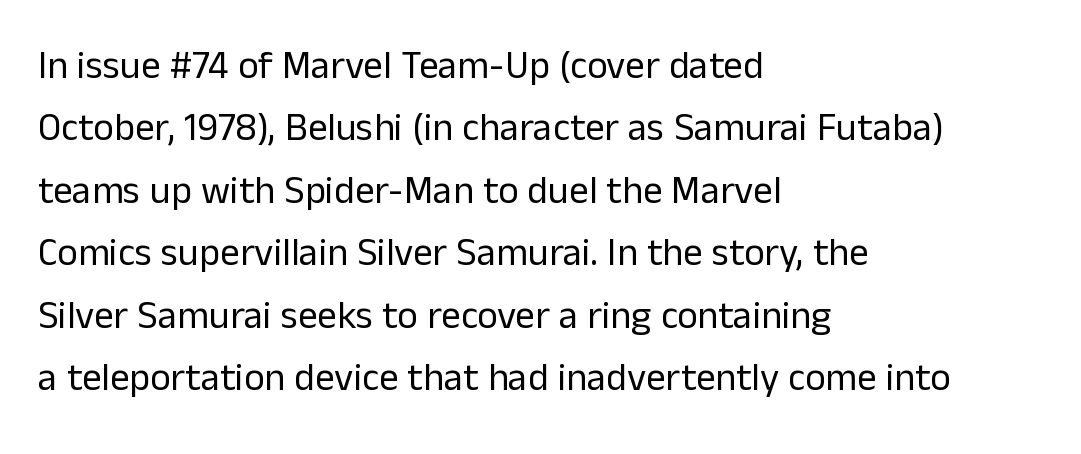
{"serif": "no", "italic": "no", "bold": "no", "weight": "regular", "width": "normal", "stroke_contrast": "low", "x_height": "medium", "monospaced": "no", "underline": "no", "align": "left", "line_spacing": "normal", "line_spacing_ratio": 1.6, "letter_spacing": "normal", "letter_spacing_em": 0.0, "glyph_px": 39}
